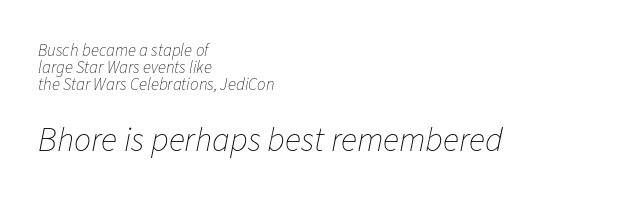
{"italic": "yes", "lean": "right", "slant_degrees": 11, "bold": "no", "weight": "thin", "width": "normal", "stroke_contrast": "low", "x_height": "medium", "monospaced": "no", "underline": "no", "align": "left", "line_spacing": "tight", "line_spacing_ratio": 0.99, "letter_spacing": "normal", "letter_spacing_em": 0.0, "larger_block": "second", "size_ratio": 2.0, "glyph_px": 34}
